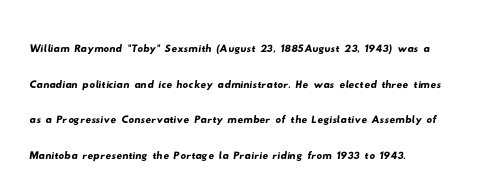
{"serif": "no", "width": "wide", "stroke_contrast": "low", "x_height": "small", "monospaced": "no", "underline": "no", "align": "left", "line_spacing": "normal", "line_spacing_ratio": 1.27, "letter_spacing": "normal", "letter_spacing_em": 0.0, "glyph_px": 28}
